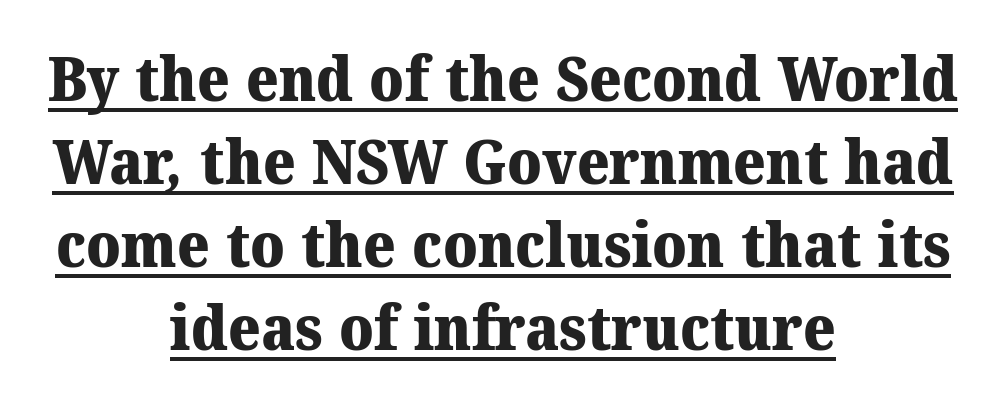
Each glyph is drawn with heavy, bold strokes. A typesetter would call this proportional, since set widths differ per character. Interline gaps are of average width in this sample. This sample uses a serif face.
